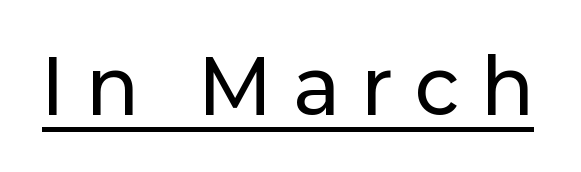
{"serif": "no", "italic": "no", "width": "normal", "stroke_contrast": "low", "x_height": "medium", "monospaced": "no", "underline": "yes", "letter_spacing": "wide", "letter_spacing_em": 0.31, "glyph_px": 74}
